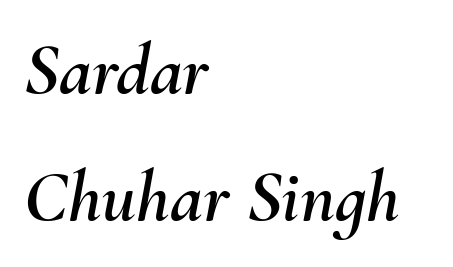
Q: Is the text italic (slanted)? A: Yes, it leans right by about 10 degrees.
Q: Is the text underlined? A: No.
Q: How is the paragraph aligned? A: Left-aligned.
Q: Is the spacing between letters normal or unusually wide? A: Normal.
Q: Width (condensed, normal, or wide)? A: Normal.
Q: Stroke contrast? A: Medium.
Q: x-height? A: Small.
Q: Monospaced? A: No.
